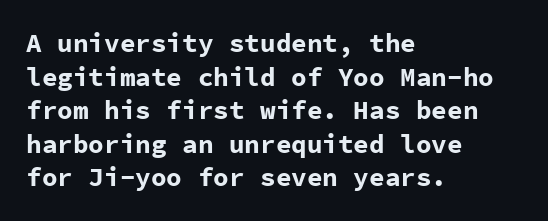
Regarding leading, the lines here are spaced in the standard way. Nothing unusual about the tracking: characters are spaced as the font intends. Clear beneath every line of the passage. The compositor pushed each line to the left boundary. Ascenders rise straight up at ninety degrees. The font is running at its bold setting.
